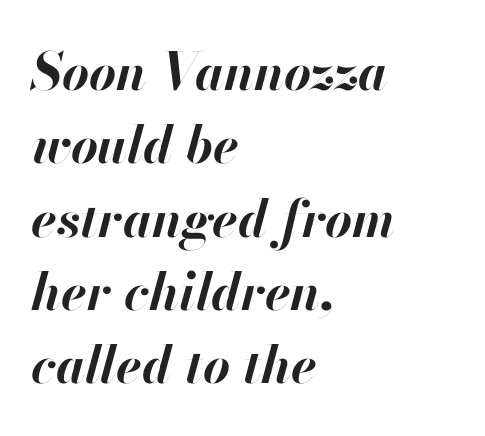
Q: Is the text bold? A: Yes.
Q: Is the text italic (slanted)? A: Yes, it leans right by about 13 degrees.
Q: Is the text underlined? A: No.
Q: How is the paragraph aligned? A: Left-aligned.
Q: Is the spacing between letters normal or unusually wide? A: Normal.
Q: Is the spacing between lines tight, normal or loose? A: Normal.
Q: Width (condensed, normal, or wide)? A: Normal.
Q: Stroke contrast? A: High.
Q: x-height? A: Small.
Q: Monospaced? A: No.
